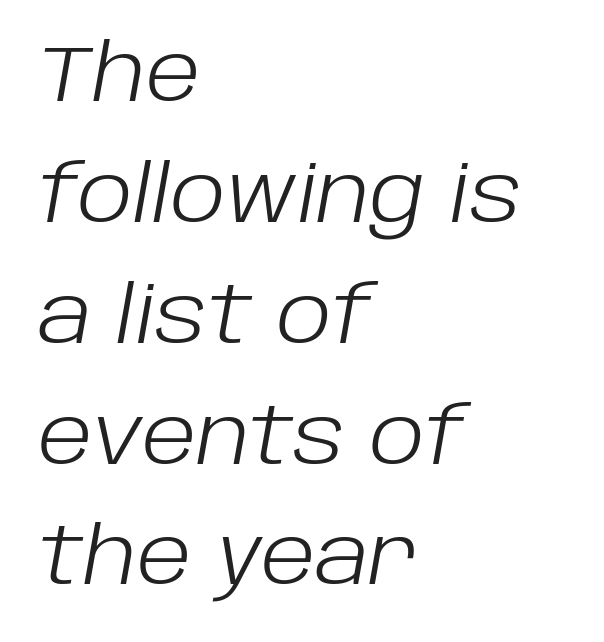
Compared with ordinary roman type, these characters are visibly tilted. Each stroke keeps to a modest, everyday thickness or less. Looks like regular typesetting: each glyph gets only the width it needs. Characters follow at the spacing the type designer built in. Reading down the block, your eye returns to a fixed left position each line.
